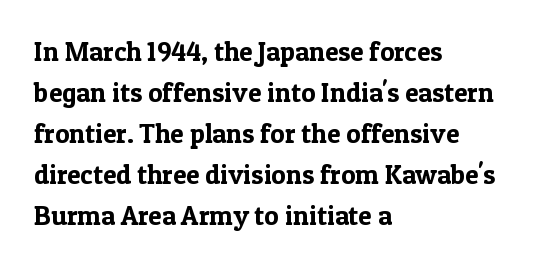
The image shows 27 px text type, upright; set left-aligned, normal line spacing (1.52x), normal letter spacing, not underlined.
